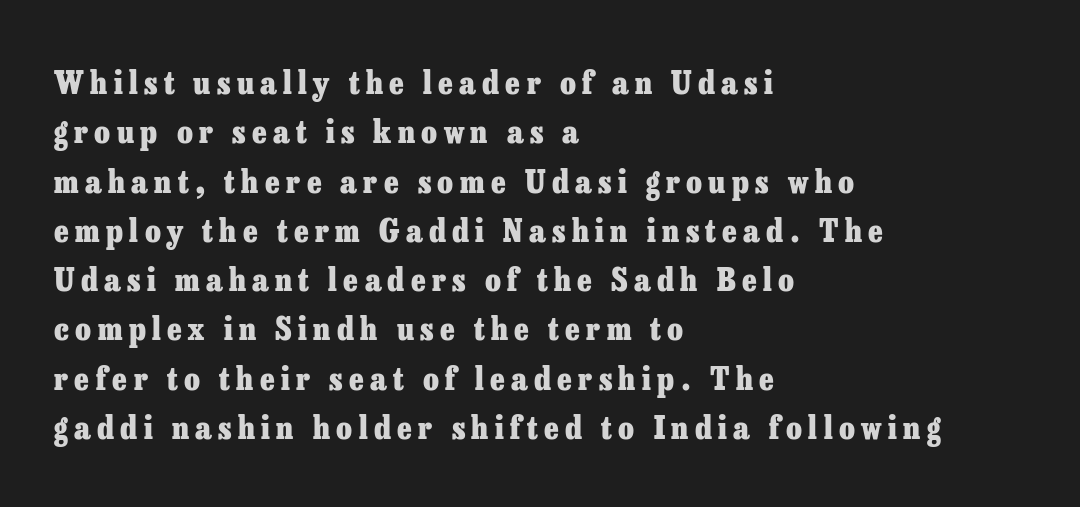
Q: Is the text bold? A: Yes.
Q: Is the text italic (slanted)? A: No, it is upright.
Q: Is the typeface a serif or a sans-serif typeface? A: Serif.
Q: Is the text underlined? A: No.
Q: How is the paragraph aligned? A: Left-aligned.
Q: Is the spacing between letters normal or unusually wide? A: Unusually wide.
Q: Is the spacing between lines tight, normal or loose? A: Normal.
Q: Width (condensed, normal, or wide)? A: Normal.
Q: Stroke contrast? A: Low.
Q: x-height? A: Medium.
Q: Monospaced? A: No.
